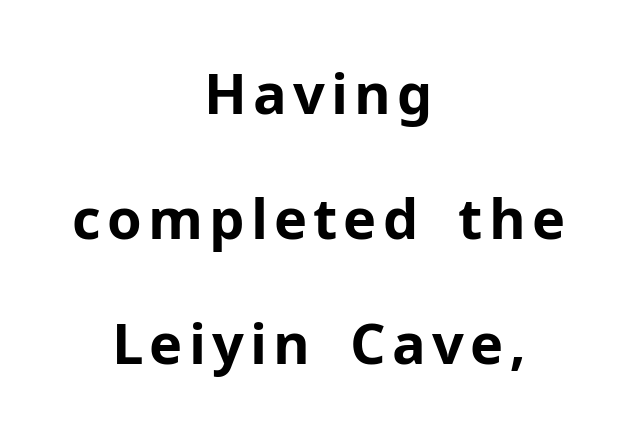
Note the varied advance widths — an 'i' is clearly narrower than an 'm'. Lines of text with bare space underneath. Vertical strokes here are truly vertical. Leftover space on each line is divided equally before and after the words.
